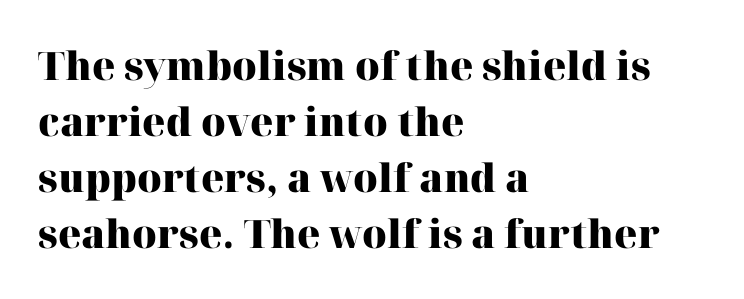
The image shows 39 px heavy serif type, upright; set left-aligned, normal line spacing (1.44x), normal letter spacing, not underlined; high stroke contrast and a medium x-height.
